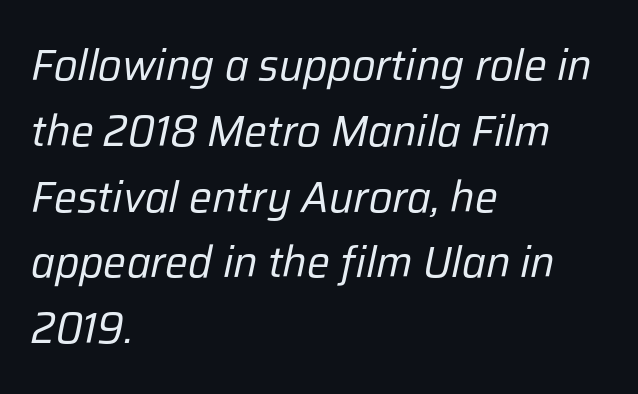
The face used here is proportionally spaced, like ordinary book or web type. Compared with typical body copy, the letter spacing here is the same. The text block is weighted toward the left margin, trailing off unevenly rightward. The block of text has a typical density, with ordinary space between rows. If you drew a line through each stem, it would be angled.
